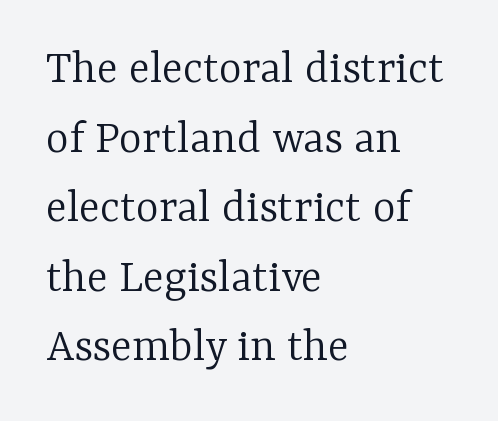
The image shows 49 px light serif type, upright; set left-aligned, normal line spacing (1.42x), normal letter spacing, not underlined; low stroke contrast and a medium x-height.
